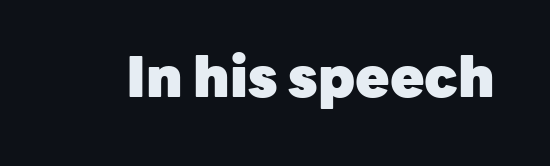
{"serif": "no", "italic": "no", "bold": "yes", "weight": "heavy", "width": "normal", "stroke_contrast": "low", "x_height": "medium", "monospaced": "no", "underline": "no", "letter_spacing": "normal", "letter_spacing_em": 0.0, "glyph_px": 56}
